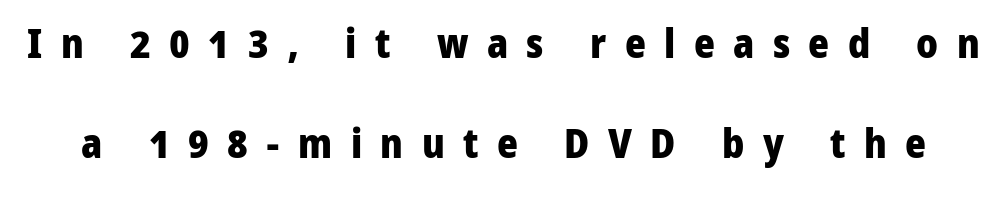
{"serif": "no", "italic": "no", "bold": "yes", "weight": "heavy", "width": "normal", "stroke_contrast": "low", "x_height": "medium", "monospaced": "no", "underline": "no", "line_spacing": "loose", "line_spacing_ratio": 2.49, "letter_spacing": "wide", "letter_spacing_em": 0.46, "glyph_px": 40}
